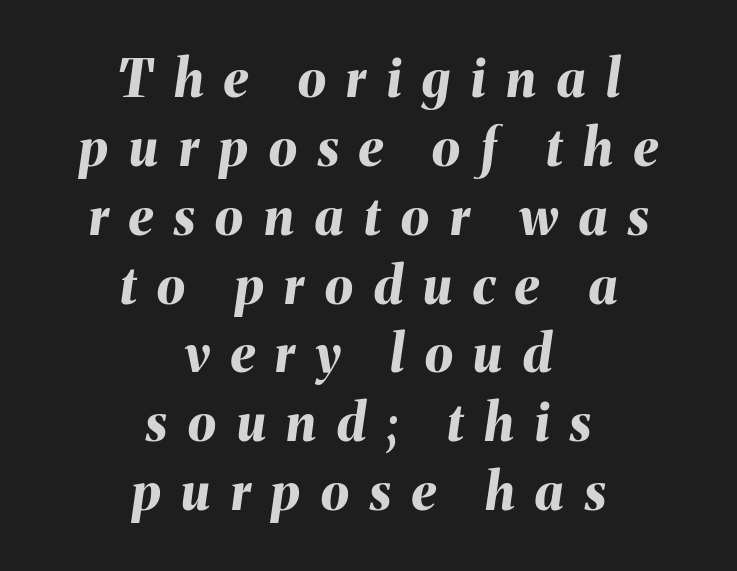
The image shows 51 px bold type, italic (leaning right); set centered, normal line spacing (1.35x), unusually wide letter spacing (+0.41 em), not underlined; medium stroke contrast and a medium x-height.
